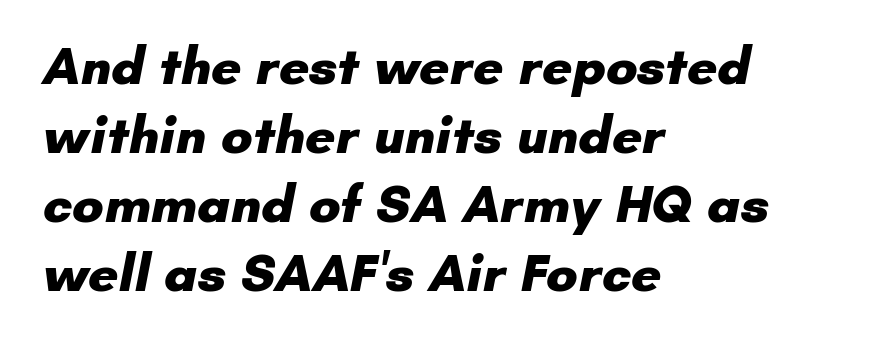
{"serif": "no", "bold": "yes", "weight": "heavy", "width": "normal", "stroke_contrast": "low", "x_height": "small", "monospaced": "no", "underline": "no", "align": "left", "line_spacing": "normal", "line_spacing_ratio": 1.3, "letter_spacing": "normal", "letter_spacing_em": 0.0, "glyph_px": 53}
